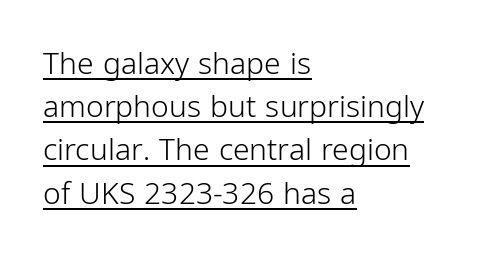
The image shows 30 px light, condensed sans-serif type, upright; set left-aligned, normal line spacing (1.44x), normal letter spacing, underlined; low stroke contrast and a medium x-height.
